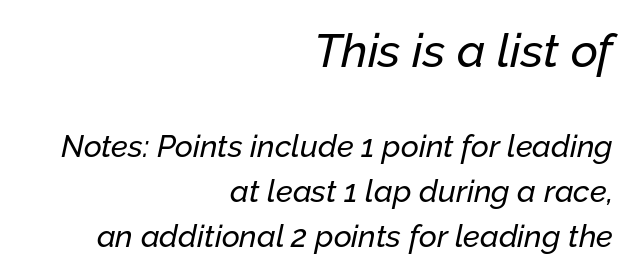
Q: Is the text italic (slanted)? A: Yes, it leans right by about 12 degrees.
Q: Is the text underlined? A: No.
Q: How is the paragraph aligned? A: Right-aligned.
Q: Is the spacing between letters normal or unusually wide? A: Normal.
Q: Is the spacing between lines tight, normal or loose? A: Normal.
Q: Which block of text is set in a larger size, the first (top) or the second (bottom)? A: The first (top) one.
Q: Width (condensed, normal, or wide)? A: Normal.
Q: Stroke contrast? A: Low.
Q: x-height? A: Medium.
Q: Monospaced? A: No.
